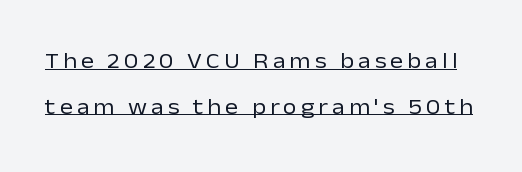
The image shows 22 px text type, upright; set loose line spacing (2.07x), underlined.
